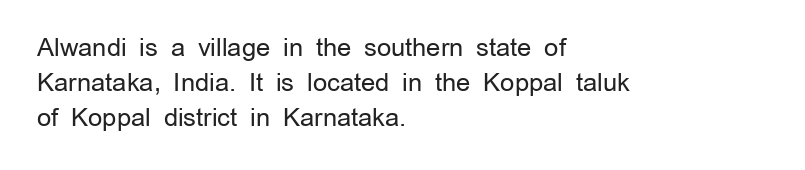
Nobody drew a line under any word here. The passage is arranged the way most books set body copy — flush left. Is the stroke heavy? The answer is a plain regular-or-lighter. Nobody touched the tracking dial on this one. A roman cut, with each character standing at attention. The space between consecutive lines is moderate.
